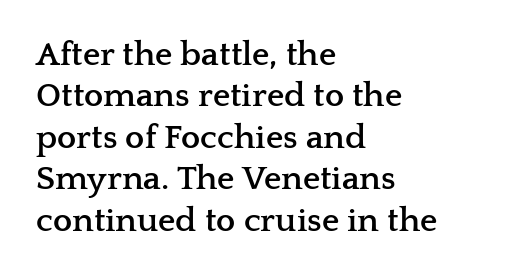
The image shows 34 px semibold, wide serif type, upright; set left-aligned, line spacing 1.22x, normal letter spacing, not underlined; low stroke contrast and a medium x-height.
